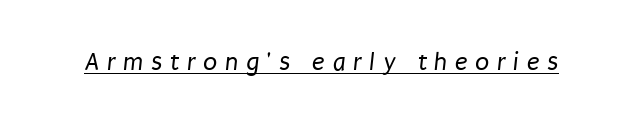
How are the letters spaced? Widely, with obvious added tracking. Looks like someone drew a line under every word here. The letterforms sit at book weight or below.
